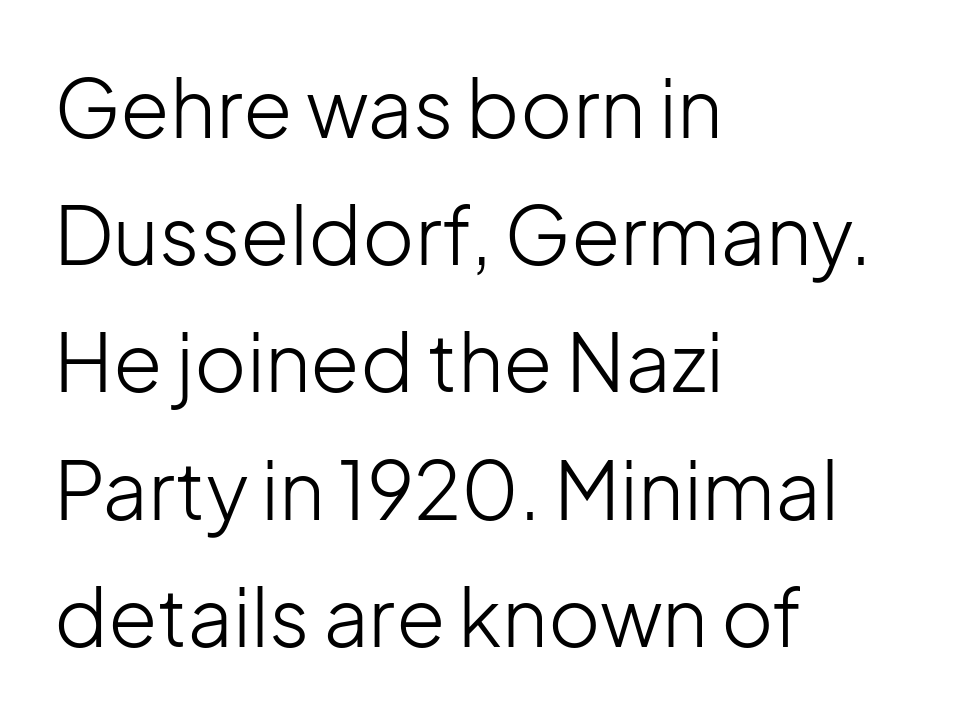
Q: Is the text bold? A: No.
Q: Is the text italic (slanted)? A: No, it is upright.
Q: Is the typeface a serif or a sans-serif typeface? A: Sans-serif.
Q: Is the text underlined? A: No.
Q: How is the paragraph aligned? A: Left-aligned.
Q: Is the spacing between letters normal or unusually wide? A: Normal.
Q: Is the spacing between lines tight, normal or loose? A: Normal.
Q: Width (condensed, normal, or wide)? A: Normal.
Q: Stroke contrast? A: Low.
Q: x-height? A: Medium.
Q: Monospaced? A: No.
